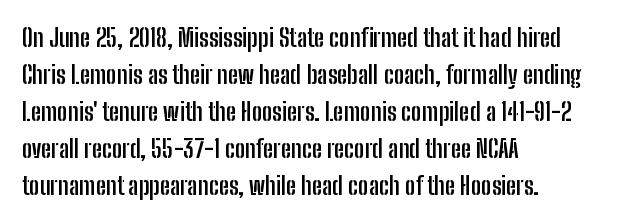
Q: Is the text bold? A: Yes.
Q: Is the text italic (slanted)? A: No, it is upright.
Q: Is the text underlined? A: No.
Q: How is the paragraph aligned? A: Left-aligned.
Q: Is the spacing between letters normal or unusually wide? A: Normal.
Q: Is the spacing between lines tight, normal or loose? A: Normal.
